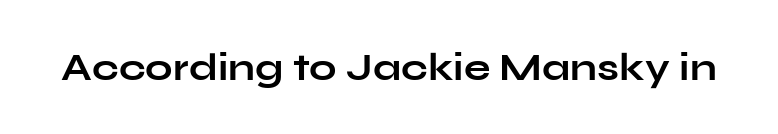
Q: Is the text bold? A: Yes.
Q: Is the text italic (slanted)? A: No, it is upright.
Q: Is the typeface a serif or a sans-serif typeface? A: Sans-serif.
Q: Is the text underlined? A: No.
Q: Is the spacing between letters normal or unusually wide? A: Normal.
Q: Width (condensed, normal, or wide)? A: Wide.
Q: Stroke contrast? A: Low.
Q: x-height? A: Medium.
Q: Monospaced? A: No.
